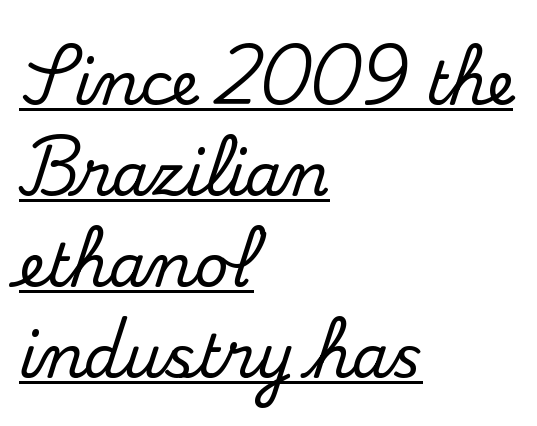
Q: Is the text italic (slanted)? A: Yes.
Q: Is the text underlined? A: Yes.
Q: How is the paragraph aligned? A: Left-aligned.
Q: Is the spacing between letters normal or unusually wide? A: Normal.
Q: Is the spacing between lines tight, normal or loose? A: Normal.
Q: Width (condensed, normal, or wide)? A: Normal.
Q: Stroke contrast? A: Medium.
Q: x-height? A: Small.
Q: Monospaced? A: No.
